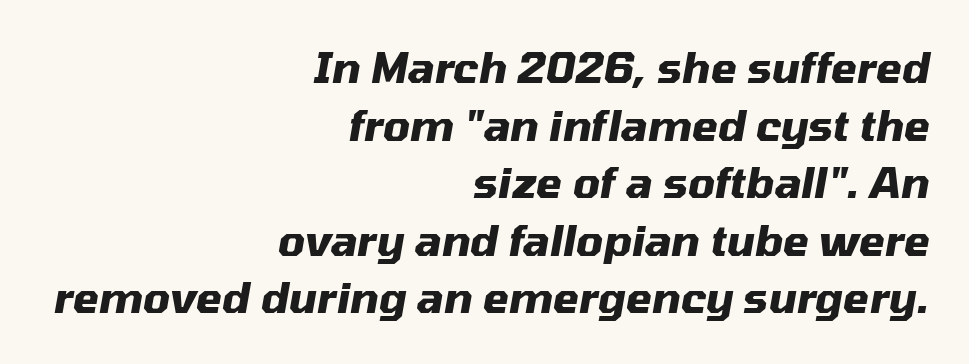
The image shows 42 px heavy type, italic (leaning right); set right-aligned, normal line spacing (1.37x), normal letter spacing, not underlined; medium stroke contrast and a medium x-height.
